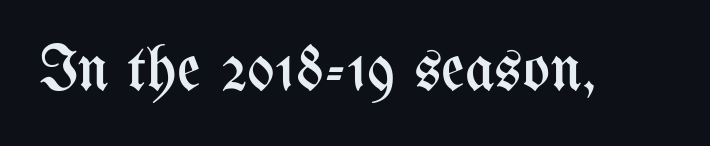
Q: Is the text bold? A: No.
Q: Is the text italic (slanted)? A: No, it is upright.
Q: Is the text underlined? A: No.
Q: Is the spacing between letters normal or unusually wide? A: Normal.
Q: Width (condensed, normal, or wide)? A: Condensed.
Q: Stroke contrast? A: Medium.
Q: x-height? A: Medium.
Q: Monospaced? A: No.
